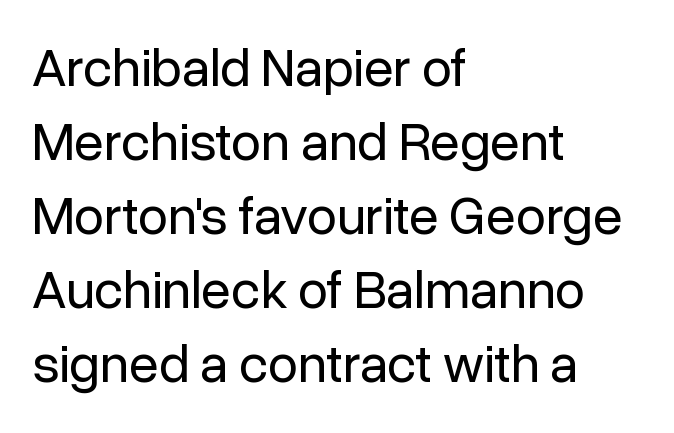
{"serif": "no", "italic": "no", "bold": "no", "weight": "regular", "width": "normal", "stroke_contrast": "low", "x_height": "medium", "monospaced": "no", "underline": "no", "align": "left", "line_spacing": "normal", "line_spacing_ratio": 1.37, "letter_spacing": "normal", "letter_spacing_em": 0.0, "glyph_px": 54}
